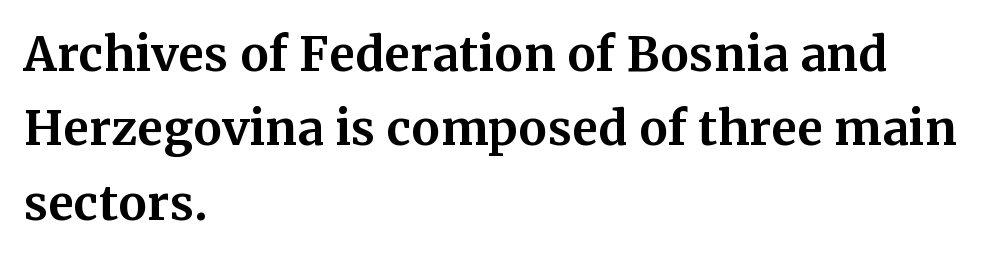
Q: Is the text bold? A: Yes.
Q: Is the text italic (slanted)? A: No, it is upright.
Q: Is the typeface a serif or a sans-serif typeface? A: Serif.
Q: Is the text underlined? A: No.
Q: How is the paragraph aligned? A: Left-aligned.
Q: Is the spacing between letters normal or unusually wide? A: Normal.
Q: Is the spacing between lines tight, normal or loose? A: Normal.
Q: Width (condensed, normal, or wide)? A: Normal.
Q: Stroke contrast? A: Medium.
Q: x-height? A: Medium.
Q: Monospaced? A: No.
